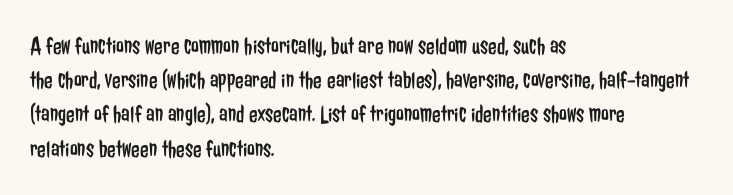
{"italic": "no", "bold": "no", "underline": "no", "align": "left", "line_spacing": "normal", "line_spacing_ratio": 1.37, "letter_spacing": "normal", "letter_spacing_em": 0.0, "glyph_px": 25}
